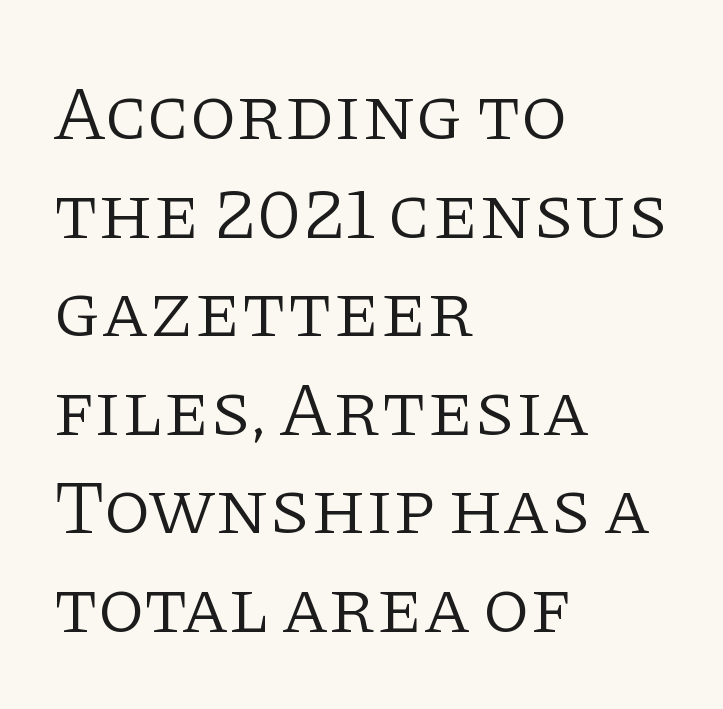
Small tapered or slab feet sit at the stroke ends, so this counts as serif. Tracking here is standard; glyphs follow each other at the usual distance. Quick note: interline space is typical. Weight class: somewhere from thin through regular. In terms of posture, this sample is upright. A typesetter would call this proportional, since set widths differ per character.
